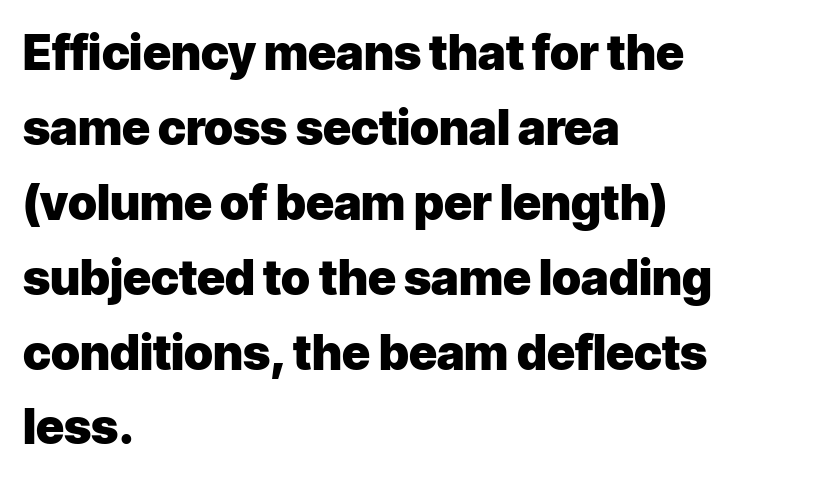
Students, note that the glyphs here touch the page at normal intervals. The baseline area is clear. Posture: straight, roman, zero tilt. Character widths vary here, with narrow letters taking less room than wide ones.
